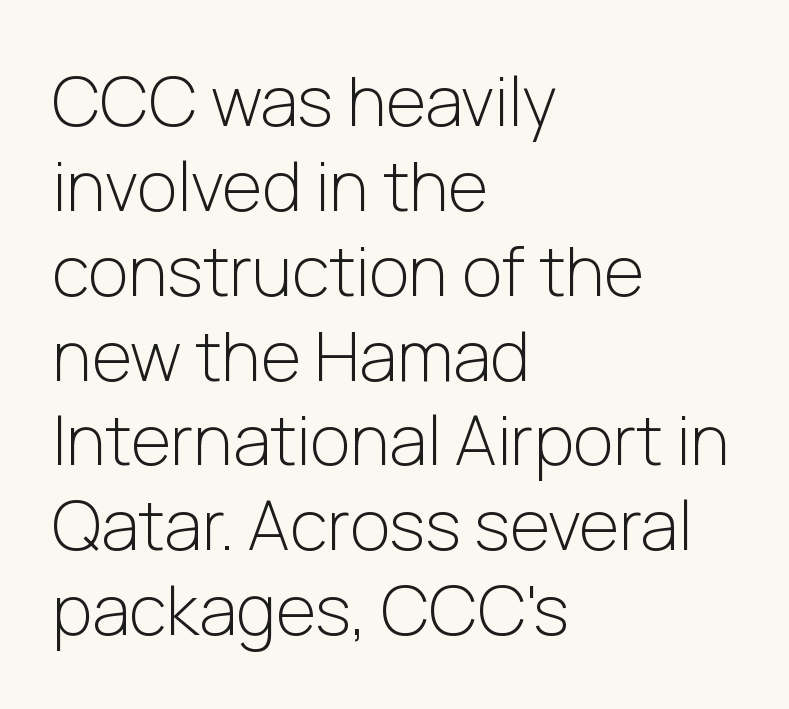
The image shows 69 px light sans-serif type, upright; set left-aligned, line spacing 1.23x, normal letter spacing, not underlined; low stroke contrast and a medium x-height.
